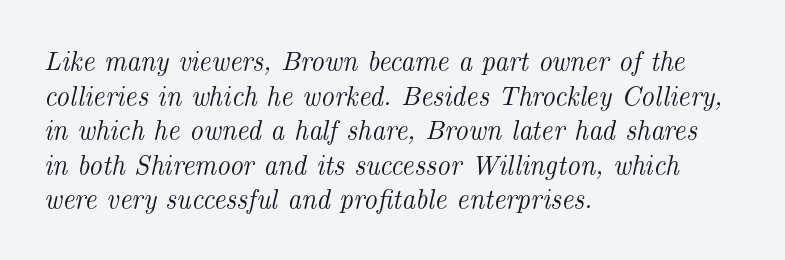
The image shows 27 px text type, italic (leaning right); set left-aligned, normal line spacing (1.28x), normal letter spacing, not underlined.
